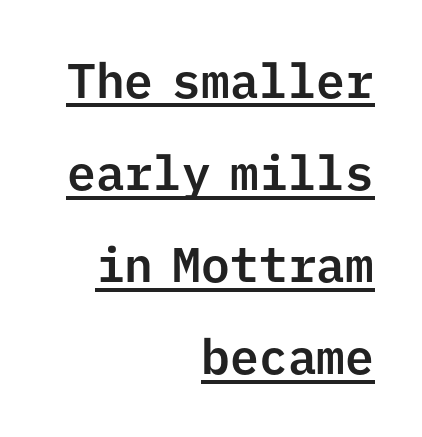
{"serif": "no", "italic": "no", "width": "normal", "stroke_contrast": "low", "x_height": "medium", "monospaced": "yes", "underline": "yes", "align": "right", "line_spacing": "loose", "line_spacing_ratio": 1.92, "letter_spacing": "normal", "letter_spacing_em": 0.0, "glyph_px": 48}
